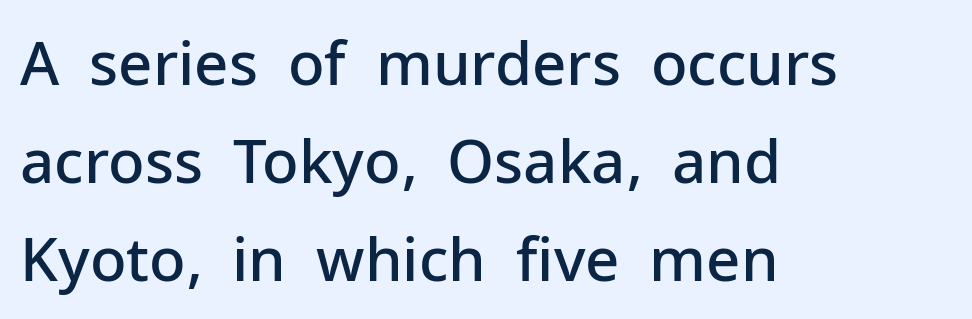
The image shows 60 px semibold sans-serif type, upright; set left-aligned, normal line spacing (1.63x), normal letter spacing, not underlined; low stroke contrast and a medium x-height.
